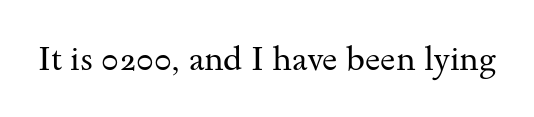
Q: Is the text bold? A: No.
Q: Is the text italic (slanted)? A: No, it is upright.
Q: Is the typeface a serif or a sans-serif typeface? A: Serif.
Q: Is the text underlined? A: No.
Q: Is the spacing between letters normal or unusually wide? A: Normal.
Q: Width (condensed, normal, or wide)? A: Wide.
Q: Stroke contrast? A: Medium.
Q: x-height? A: Small.
Q: Monospaced? A: No.
